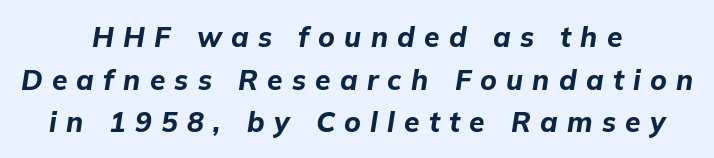
Q: Is the text bold? A: Yes.
Q: Is the text italic (slanted)? A: Yes, it leans right by about 9 degrees.
Q: Is the text underlined? A: No.
Q: How is the paragraph aligned? A: Centered.
Q: Is the spacing between letters normal or unusually wide? A: Unusually wide.
Q: Is the spacing between lines tight, normal or loose? A: Normal.
Q: Width (condensed, normal, or wide)? A: Normal.
Q: Stroke contrast? A: Low.
Q: x-height? A: Medium.
Q: Monospaced? A: No.
